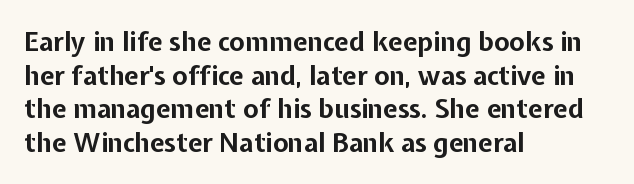
Regarding leading, the lines here are spaced in the standard way. Nothing unusual about the tracking: characters are spaced as the font intends. Clear beneath every line of the passage. The compositor pushed each line to the left boundary. Ascenders rise straight up at ninety degrees. The font is running at its bold setting.
